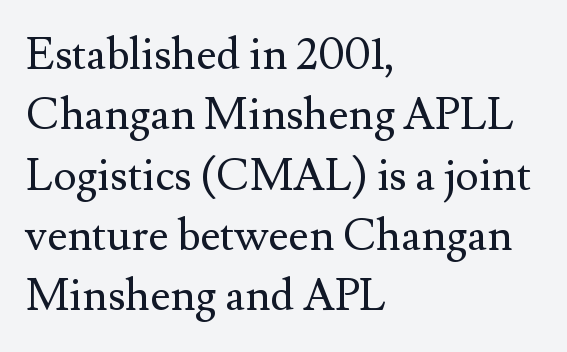
{"serif": "yes", "italic": "no", "bold": "no", "weight": "regular", "width": "normal", "stroke_contrast": "medium", "x_height": "small", "monospaced": "no", "underline": "no", "align": "left", "line_spacing": "normal", "line_spacing_ratio": 1.37, "letter_spacing": "normal", "letter_spacing_em": 0.0, "glyph_px": 44}
